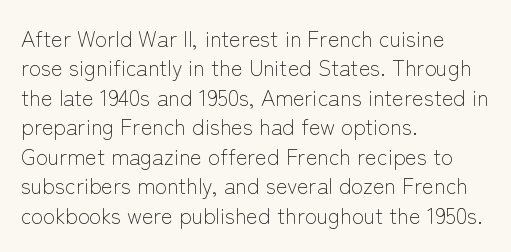
{"italic": "no", "bold": "no", "underline": "no", "align": "left", "line_spacing": "normal", "line_spacing_ratio": 1.34, "letter_spacing": "normal", "letter_spacing_em": 0.0, "glyph_px": 22}
